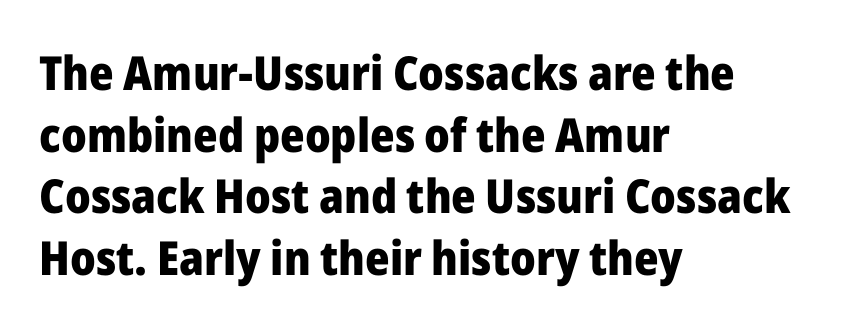
{"serif": "no", "italic": "no", "bold": "yes", "weight": "heavy", "width": "normal", "stroke_contrast": "low", "x_height": "medium", "monospaced": "no", "underline": "no", "align": "left", "line_spacing": "normal", "line_spacing_ratio": 1.31, "letter_spacing": "normal", "letter_spacing_em": 0.0, "glyph_px": 47}
